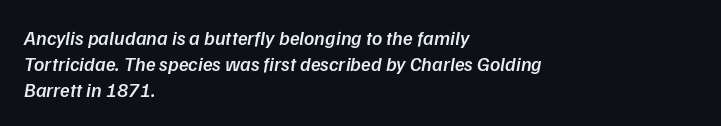
Q: Is the text bold? A: Semi-bold.
Q: Is the text italic (slanted)? A: Yes, it leans right by about 9 degrees.
Q: Is the text underlined? A: No.
Q: How is the paragraph aligned? A: Left-aligned.
Q: Is the spacing between letters normal or unusually wide? A: Normal.
Q: Is the spacing between lines tight, normal or loose? A: Normal.
